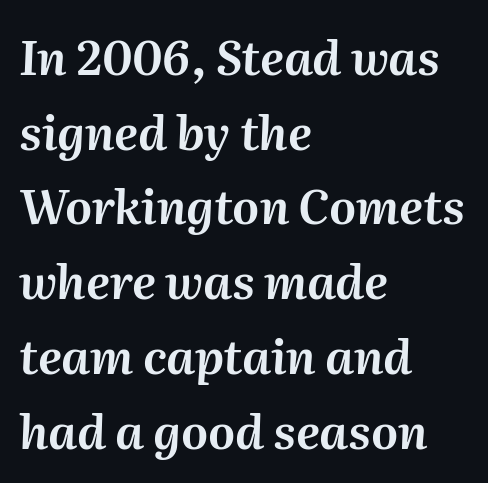
Q: Is the text italic (slanted)? A: Yes, it leans right by about 2 degrees.
Q: Is the text underlined? A: No.
Q: How is the paragraph aligned? A: Left-aligned.
Q: Is the spacing between letters normal or unusually wide? A: Normal.
Q: Is the spacing between lines tight, normal or loose? A: Normal.
Q: Width (condensed, normal, or wide)? A: Normal.
Q: Stroke contrast? A: Medium.
Q: x-height? A: Medium.
Q: Monospaced? A: No.
